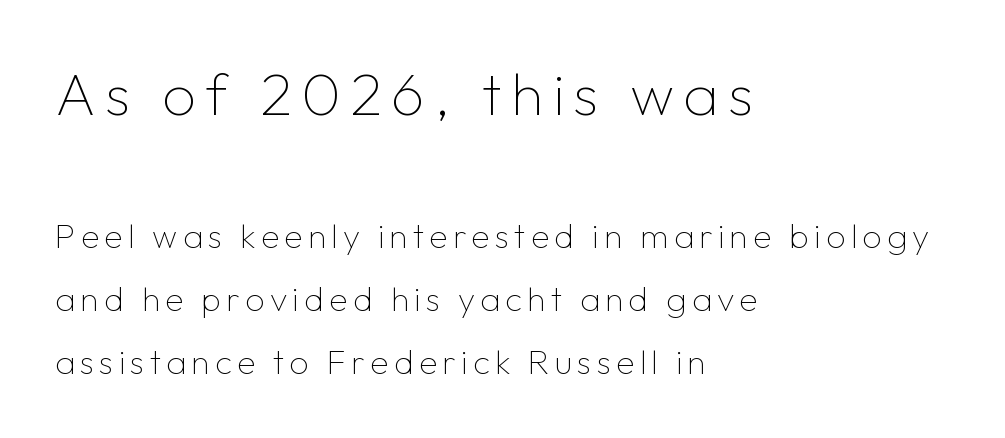
Q: Is the text bold? A: No.
Q: Is the text italic (slanted)? A: No, it is upright.
Q: Is the typeface a serif or a sans-serif typeface? A: Sans-serif.
Q: Is the text underlined? A: No.
Q: How is the paragraph aligned? A: Left-aligned.
Q: Which block of text is set in a larger size, the first (top) or the second (bottom)? A: The first (top) one.
Q: Width (condensed, normal, or wide)? A: Normal.
Q: Stroke contrast? A: Low.
Q: x-height? A: Medium.
Q: Monospaced? A: No.
